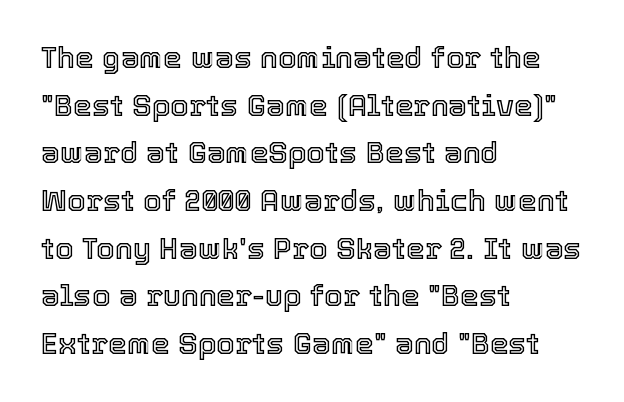
Looks like regular typesetting: each glyph gets only the width it needs. Does the copy run flush right? No — it runs flush left. There is no visible air inserted between adjacent glyphs. Bare-footed words on every line. Does the leading feel generous? No, just average. Do the letters lean? They stand straight.
